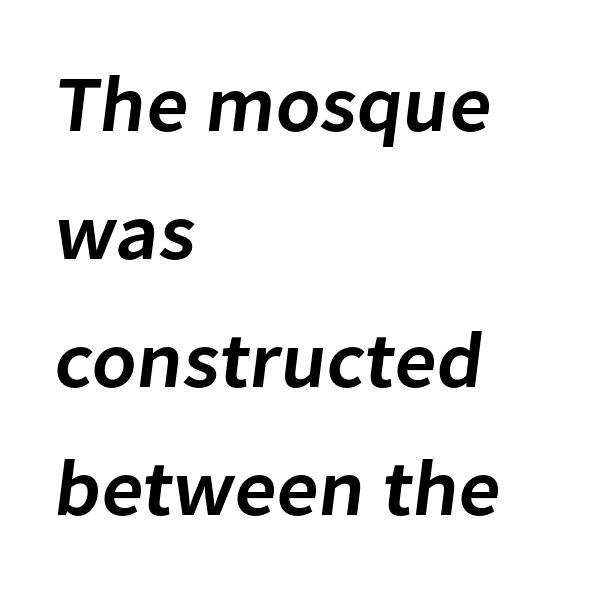
Q: Is the text bold? A: Semi-bold.
Q: Is the typeface a serif or a sans-serif typeface? A: Sans-serif.
Q: Is the text underlined? A: No.
Q: How is the paragraph aligned? A: Left-aligned.
Q: Is the spacing between letters normal or unusually wide? A: Normal.
Q: Is the spacing between lines tight, normal or loose? A: Normal.
Q: Width (condensed, normal, or wide)? A: Normal.
Q: Stroke contrast? A: Low.
Q: x-height? A: Medium.
Q: Monospaced? A: No.
